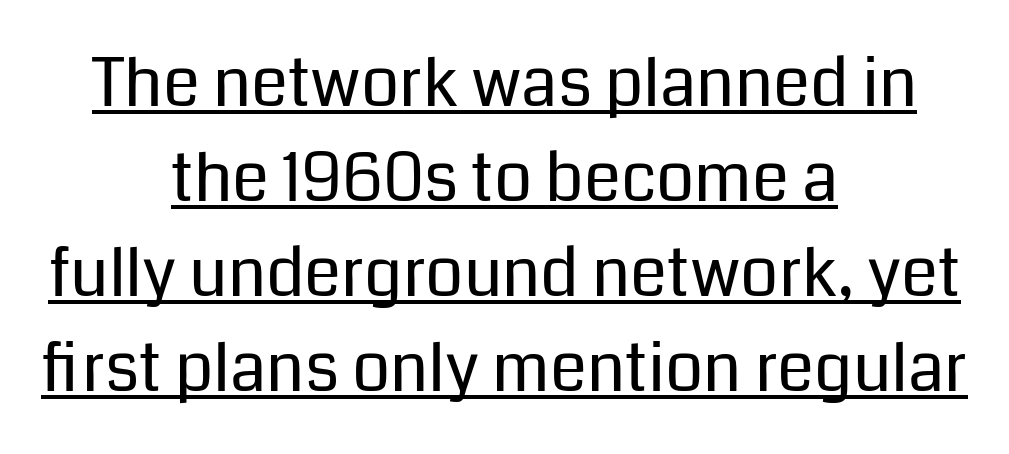
The image shows 67 px regular-weight sans-serif type, upright; set centered, normal line spacing (1.42x), normal letter spacing, underlined; low stroke contrast and a medium x-height.
